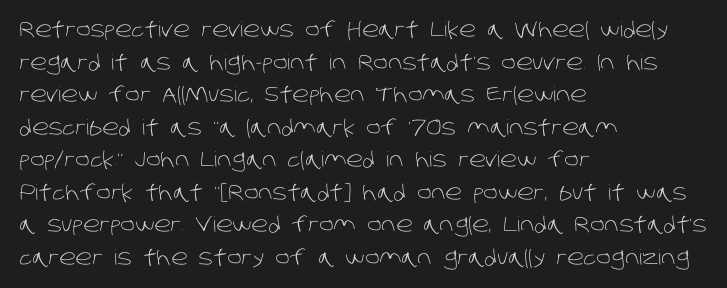
{"bold": "no", "underline": "no", "align": "left", "line_spacing": "normal", "line_spacing_ratio": 1.55, "letter_spacing": "normal", "letter_spacing_em": 0.0, "glyph_px": 21}
